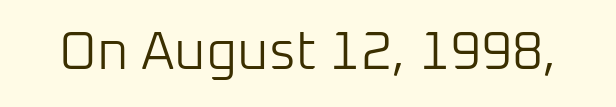
Q: Is the text bold? A: No.
Q: Is the text italic (slanted)? A: No, it is upright.
Q: Is the typeface a serif or a sans-serif typeface? A: Sans-serif.
Q: Is the text underlined? A: No.
Q: Is the spacing between letters normal or unusually wide? A: Normal.
Q: Width (condensed, normal, or wide)? A: Normal.
Q: Stroke contrast? A: Low.
Q: x-height? A: Medium.
Q: Monospaced? A: No.
